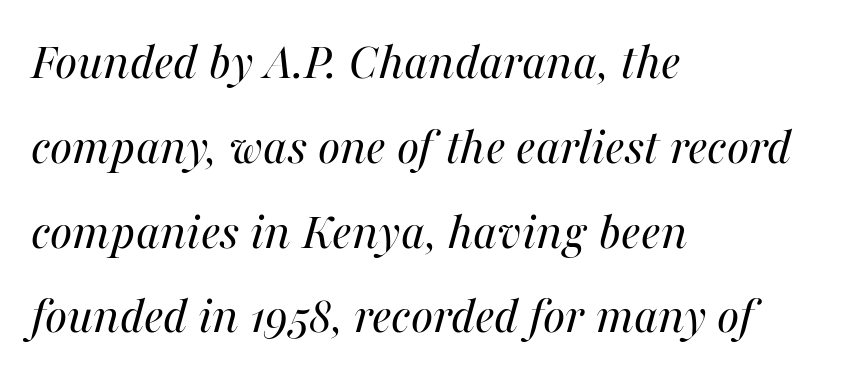
The leading is moderate, giving the passage an even texture. Spacing verdict: proportional, widths tailored to each character. No word sits above an underline. All the whitespace from short lines collects on the right.
